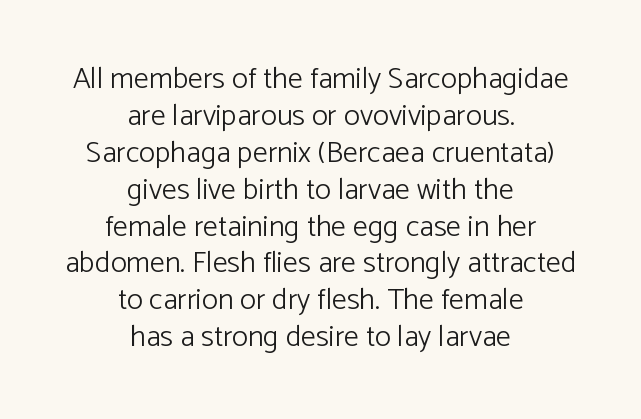
The image shows 30 px light sans-serif type, upright; set centered, line spacing 1.23x, normal letter spacing, not underlined; low stroke contrast and a medium x-height.
